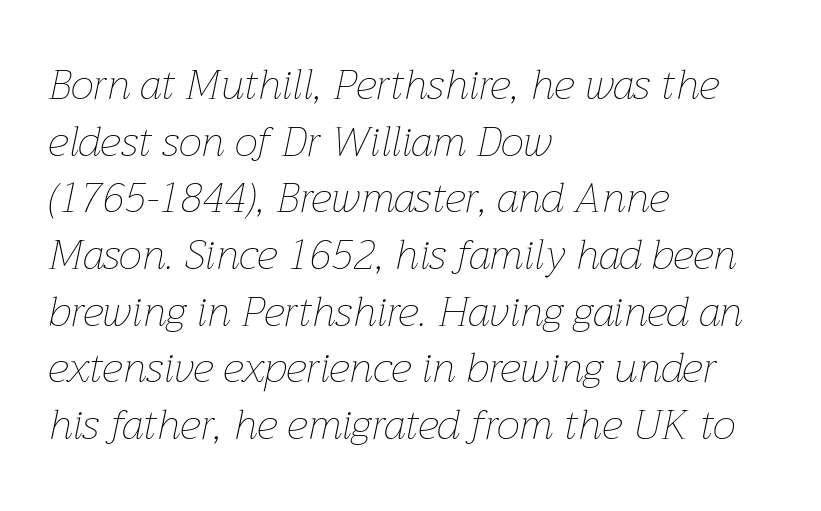
The image shows 42 px thin type, italic (leaning right); set left-aligned, normal line spacing (1.35x), normal letter spacing, not underlined; low stroke contrast and a medium x-height.
